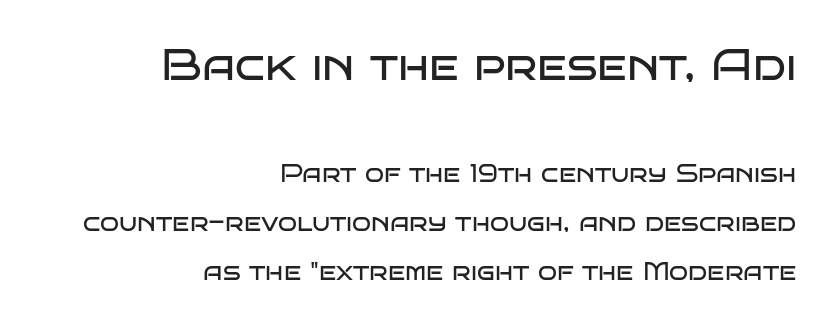
Does the lettering tilt? It doesn't — this is upright. Does the type have serifs? No, each stem ends abruptly. This layout puts the oversized block above and the modest block below. Varying glyph widths throughout — classic text-font behaviour. The type is set solid horizontally, with unmodified tracking. The string is rendered with underlining switched off.
